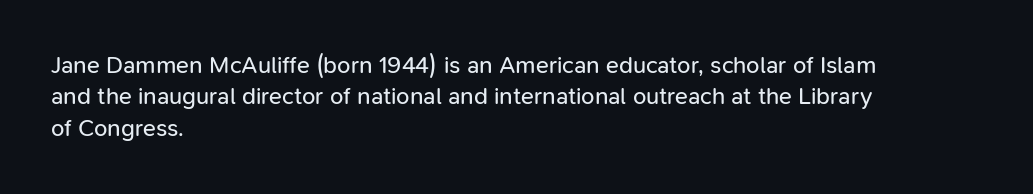
Q: Is the text bold? A: No.
Q: Is the text italic (slanted)? A: No, it is upright.
Q: Is the text underlined? A: No.
Q: How is the paragraph aligned? A: Left-aligned.
Q: Is the spacing between letters normal or unusually wide? A: Normal.
Q: Is the spacing between lines tight, normal or loose? A: Normal.
